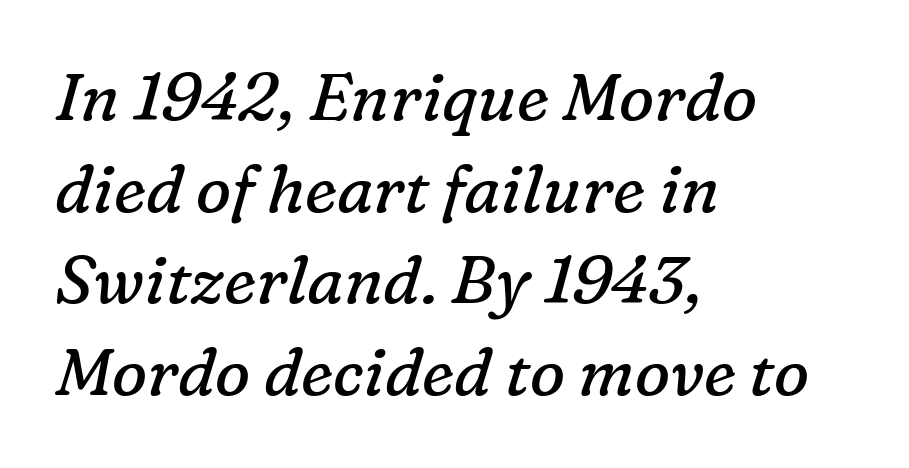
{"serif": "yes", "italic": "yes", "lean": "right", "slant_degrees": 16, "bold": "no", "weight": "regular", "width": "normal", "stroke_contrast": "low", "x_height": "medium", "monospaced": "no", "underline": "no", "align": "left", "line_spacing": "normal", "line_spacing_ratio": 1.39, "letter_spacing": "normal", "letter_spacing_em": 0.0, "glyph_px": 66}
